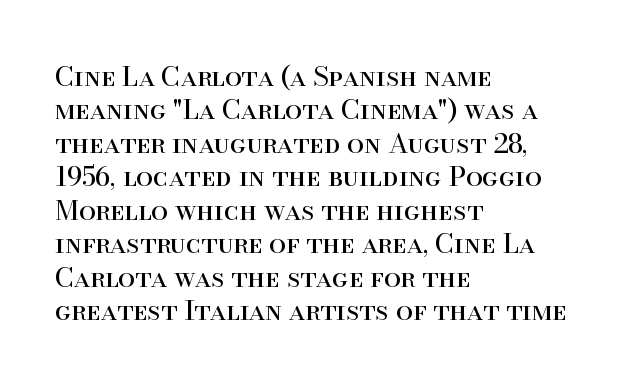
Q: Is the text bold? A: No.
Q: Is the text italic (slanted)? A: No, it is upright.
Q: Is the text underlined? A: No.
Q: How is the paragraph aligned? A: Left-aligned.
Q: Is the spacing between letters normal or unusually wide? A: Normal.
